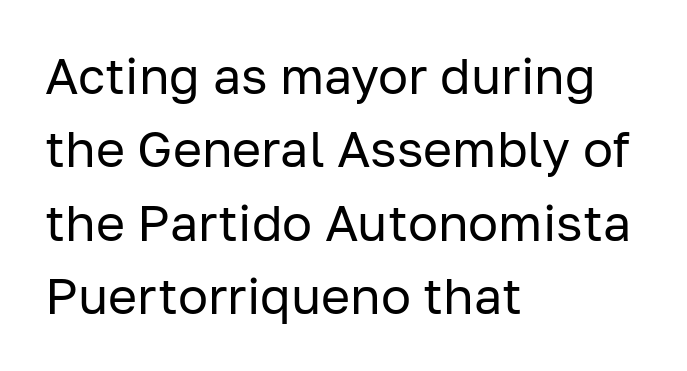
Each new line begins a customary step beneath the previous one. Glance below the letters and you will spot only blank space. This rendering leaves character spacing at its baseline value. This is the regular roman posture of the typeface.
